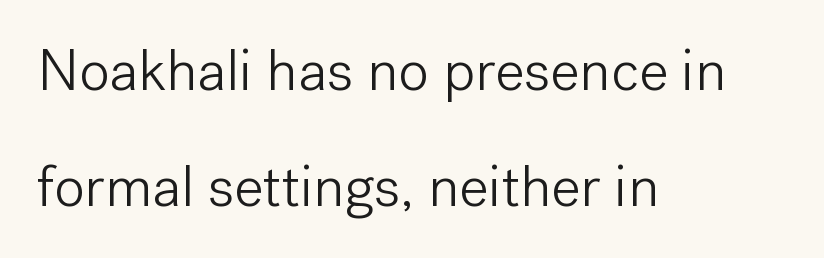
You can tell from the bare stems that sans-serif type was used. This is the regular roman posture of the typeface. Notice how the passage keeps a crisp vertical edge on the left only. Check the space under the baseline: it is left empty. Think standard paragraph weight, or any step lighter than that.
